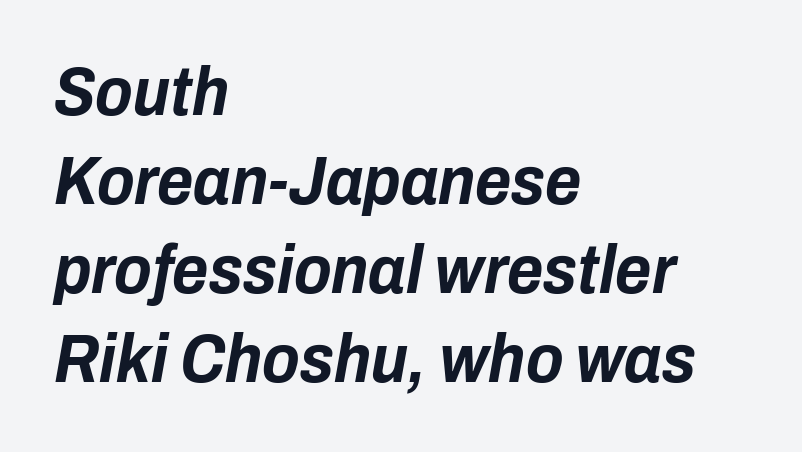
Q: Is the text bold? A: Yes.
Q: Is the text italic (slanted)? A: Yes, it leans right by about 10 degrees.
Q: Is the text underlined? A: No.
Q: How is the paragraph aligned? A: Left-aligned.
Q: Is the spacing between letters normal or unusually wide? A: Normal.
Q: Is the spacing between lines tight, normal or loose? A: Normal.
Q: Width (condensed, normal, or wide)? A: Condensed.
Q: Stroke contrast? A: Low.
Q: x-height? A: Medium.
Q: Monospaced? A: No.
